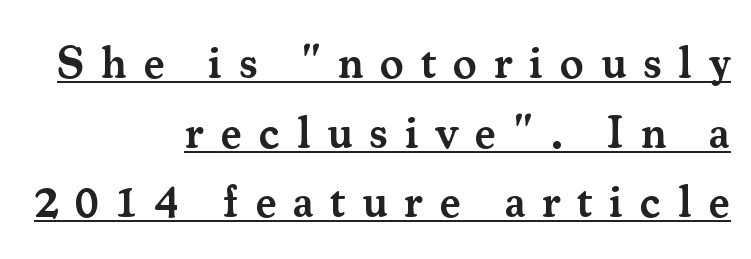
Caption: expanded tracking, letters set apart. What kind of face is this? One with serifs. These lines sit exactly where default settings would place them. The letters stand upright; this is a roman face. This is underlined copy, the kind a proofreader might mark for attention. The passage shown is typed in a proportional face where columns would drift.
